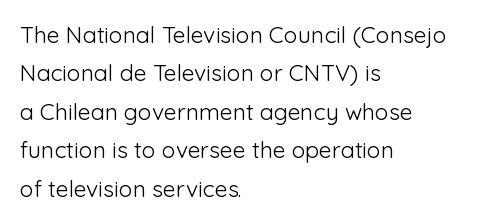
Q: Is the text bold? A: No.
Q: Is the text italic (slanted)? A: No, it is upright.
Q: Is the text underlined? A: No.
Q: How is the paragraph aligned? A: Left-aligned.
Q: Is the spacing between letters normal or unusually wide? A: Normal.
Q: Is the spacing between lines tight, normal or loose? A: Normal.
